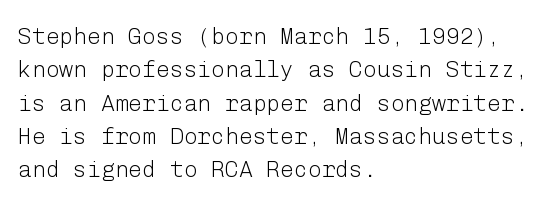
Q: Is the text bold? A: No.
Q: Is the text italic (slanted)? A: No, it is upright.
Q: Is the text underlined? A: No.
Q: How is the paragraph aligned? A: Left-aligned.
Q: Is the spacing between letters normal or unusually wide? A: Normal.
Q: Is the spacing between lines tight, normal or loose? A: Normal.
